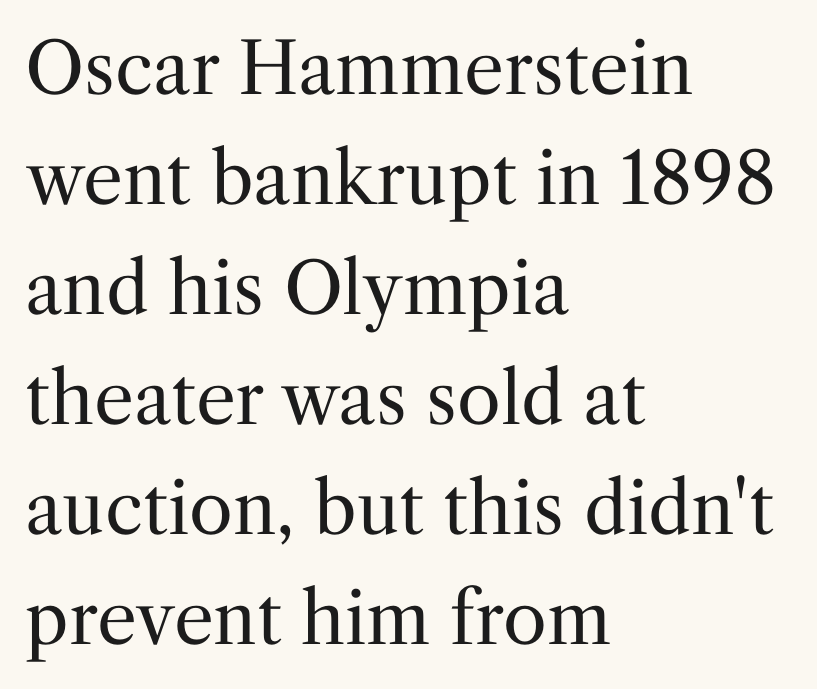
The image shows 71 px regular-weight serif type, upright; set left-aligned, normal line spacing (1.55x), normal letter spacing, not underlined; medium stroke contrast and a medium x-height.
